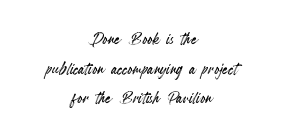
Leading matches the norm, producing a regular column. Between one letter and the next there's only the usual sliver of space. The paragraph shown floats in the horizontal middle. Descenders hang freely into open space.
